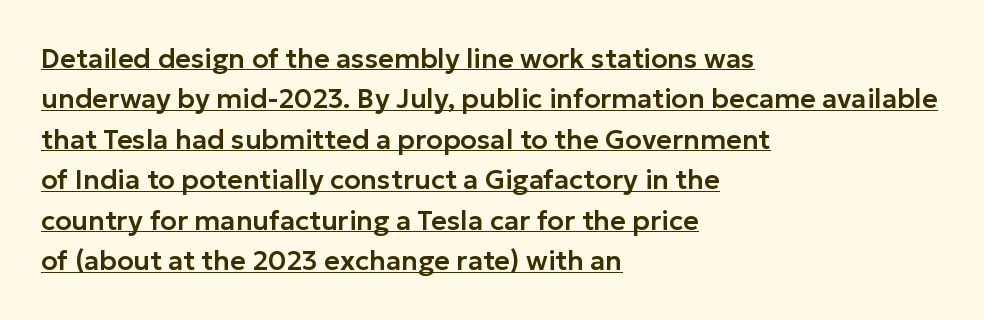
{"italic": "no", "underline": "yes", "align": "left", "line_spacing": "normal", "line_spacing_ratio": 1.5, "letter_spacing": "normal", "letter_spacing_em": 0.0, "glyph_px": 27}
